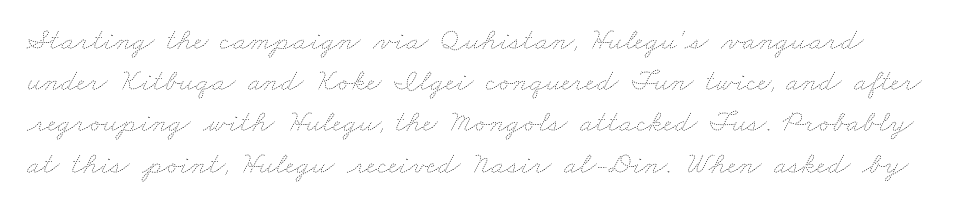
Q: Is the text bold? A: No.
Q: Is the text underlined? A: No.
Q: Is the spacing between letters normal or unusually wide? A: Normal.
Q: Is the spacing between lines tight, normal or loose? A: Normal.
Q: Width (condensed, normal, or wide)? A: Wide.
Q: Stroke contrast? A: Low.
Q: x-height? A: Small.
Q: Monospaced? A: No.
